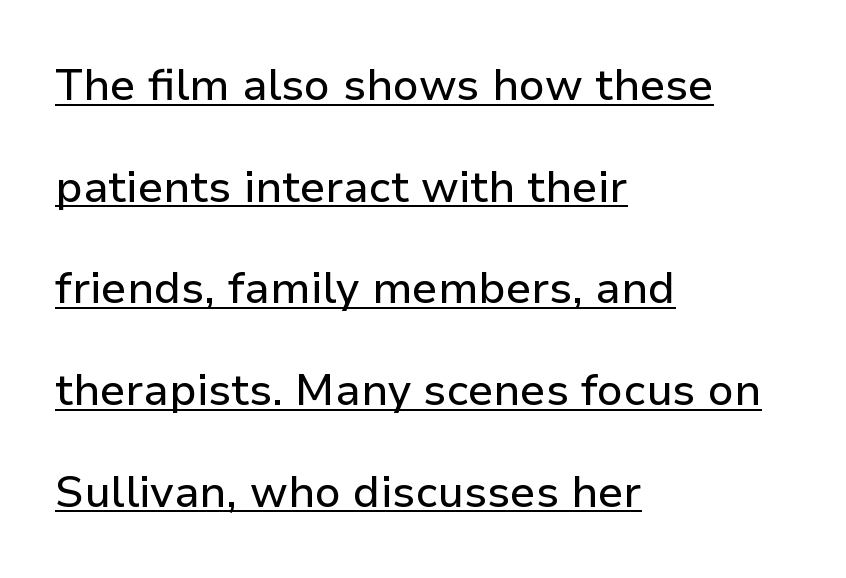
Standard letterfit; no display-style spreading of the glyphs. Serifs: no, the terminals of the letterforms are clean. A great deal of white space separates one row of letters from the next. A baseline rule has been typeset under these characters.
